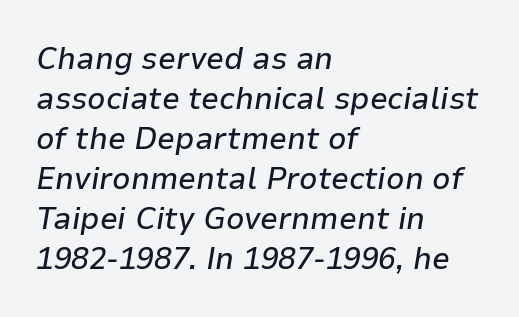
{"italic": "yes", "lean": "right", "slant_degrees": 9, "width": "normal", "stroke_contrast": "low", "x_height": "medium", "monospaced": "no", "underline": "no", "align": "left", "line_spacing": "normal", "line_spacing_ratio": 1.25, "letter_spacing": "normal", "letter_spacing_em": 0.0, "glyph_px": 32}
